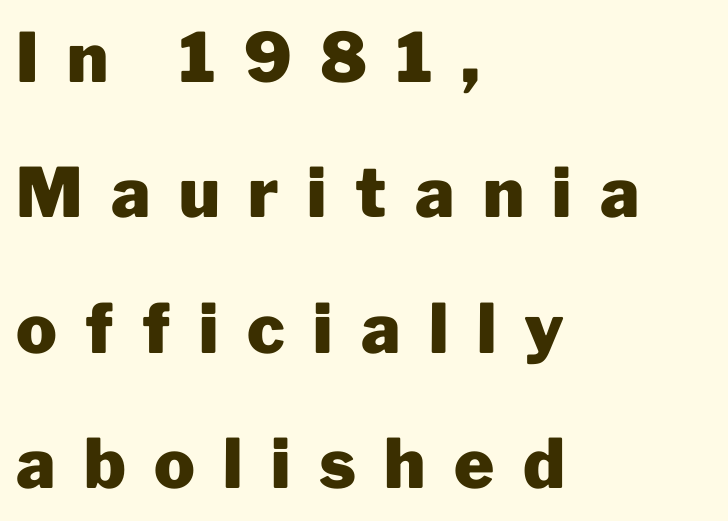
Proportional: the letters do not fall into vertical columns. Inter-character spacing is expanded well beyond the font's built-in metrics. Words float on clear page, feet unadorned. The vertical gap from one line to the next is large.
